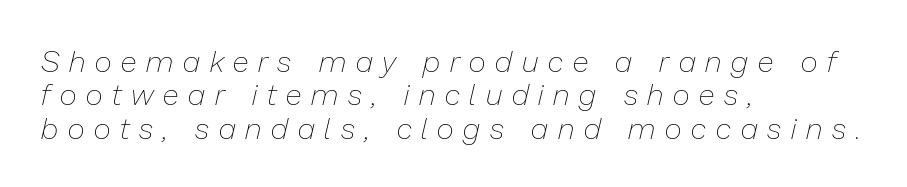
{"italic": "yes", "lean": "right", "slant_degrees": 13, "bold": "no", "weight": "thin", "width": "normal", "stroke_contrast": "low", "x_height": "medium", "monospaced": "no", "underline": "no", "align": "left", "line_spacing": "tight", "line_spacing_ratio": 1.11, "letter_spacing": "wide", "letter_spacing_em": 0.33, "glyph_px": 30}
